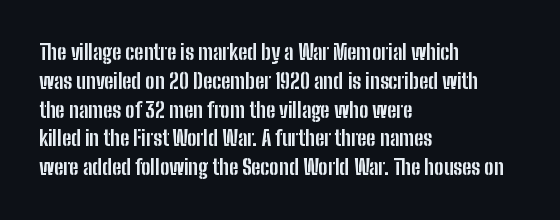
Leftover space on each line is placed entirely after the last word. The baseline area is clear. Tracking value appears to be zero — textbook default spacing. Is the type bold? Yes — the strokes are clearly thick and heavy.
